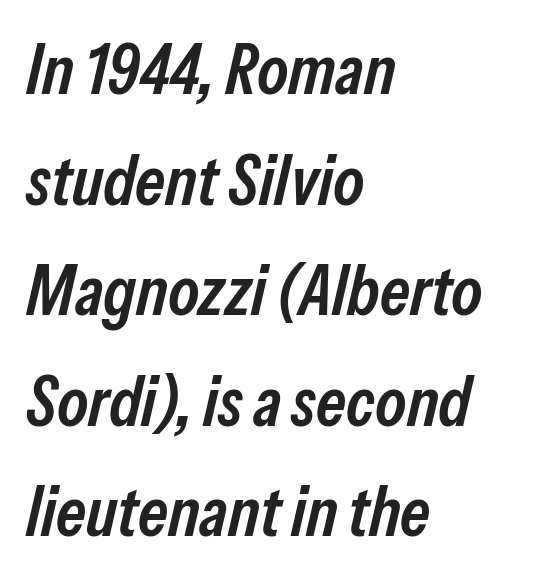
The lines in this sample share a left origin and differ only in where they stop. Quick note: interline space is typical. Compared with typical body copy, the letter spacing here is the same. Slant detected: the letters are inclined. Nobody drew a line under any word here.
